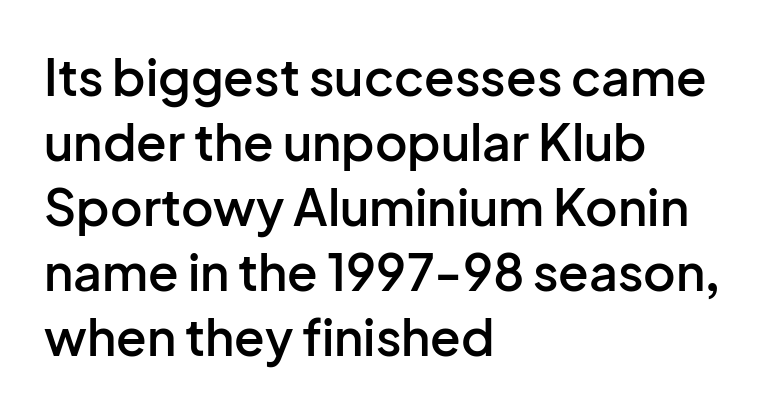
Q: Is the text bold? A: Semi-bold.
Q: Is the text italic (slanted)? A: No, it is upright.
Q: Is the typeface a serif or a sans-serif typeface? A: Sans-serif.
Q: Is the text underlined? A: No.
Q: How is the paragraph aligned? A: Left-aligned.
Q: Is the spacing between letters normal or unusually wide? A: Normal.
Q: Is the spacing between lines tight, normal or loose? A: Normal.
Q: Width (condensed, normal, or wide)? A: Normal.
Q: Stroke contrast? A: Low.
Q: x-height? A: Medium.
Q: Monospaced? A: No.
